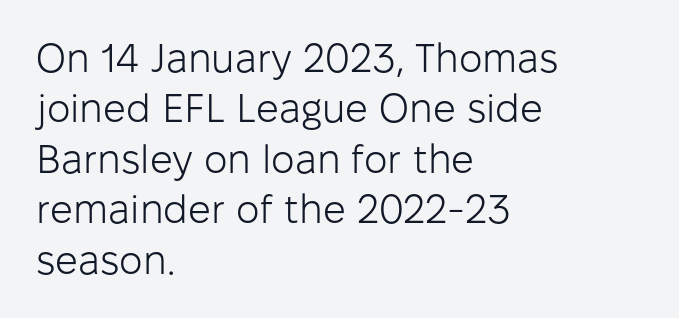
Q: Is the text bold? A: No.
Q: Is the text italic (slanted)? A: No, it is upright.
Q: Is the typeface a serif or a sans-serif typeface? A: Sans-serif.
Q: Is the text underlined? A: No.
Q: How is the paragraph aligned? A: Left-aligned.
Q: Is the spacing between letters normal or unusually wide? A: Normal.
Q: Is the spacing between lines tight, normal or loose? A: Normal.
Q: Width (condensed, normal, or wide)? A: Normal.
Q: Stroke contrast? A: Low.
Q: x-height? A: Medium.
Q: Monospaced? A: No.
